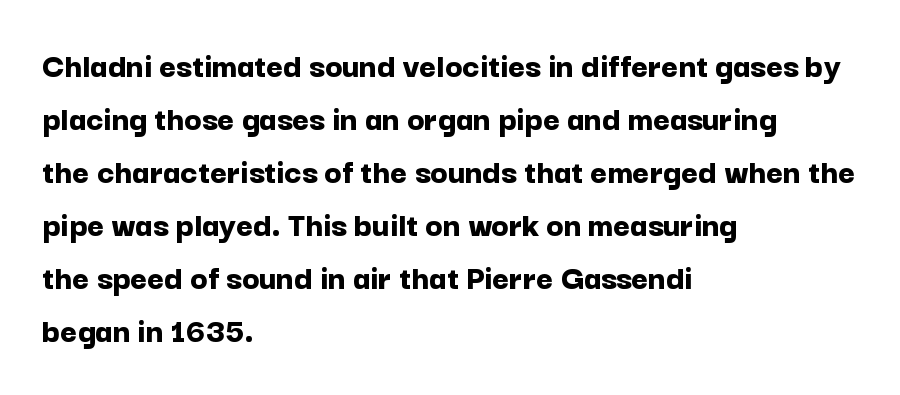
The ragged edge is on the right, which tells us the setting is flush left. Classification — sans serif. These lines are rendered in a variable-pitch font. The space beneath each line is pristine and unruled.
